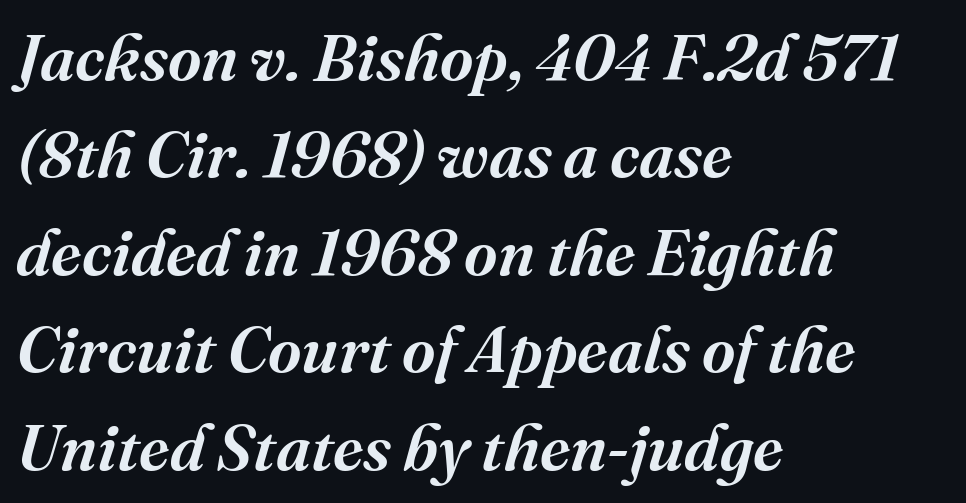
{"serif": "yes", "italic": "yes", "lean": "right", "slant_degrees": 16, "bold": "semi", "weight": "semibold", "width": "normal", "stroke_contrast": "medium", "x_height": "medium", "monospaced": "no", "underline": "no", "align": "left", "line_spacing": "normal", "line_spacing_ratio": 1.5, "letter_spacing": "normal", "letter_spacing_em": 0.0, "glyph_px": 65}
